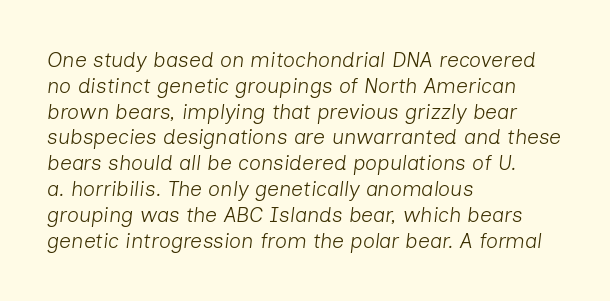
Words appear dense and cohesive because spacing is normal. Is this a heavy cut? Hardly; it is regular or lighter. The typesetter chose a ragged-right arrangement here. You can tell it's italic because the verticals aren't actually vertical.
